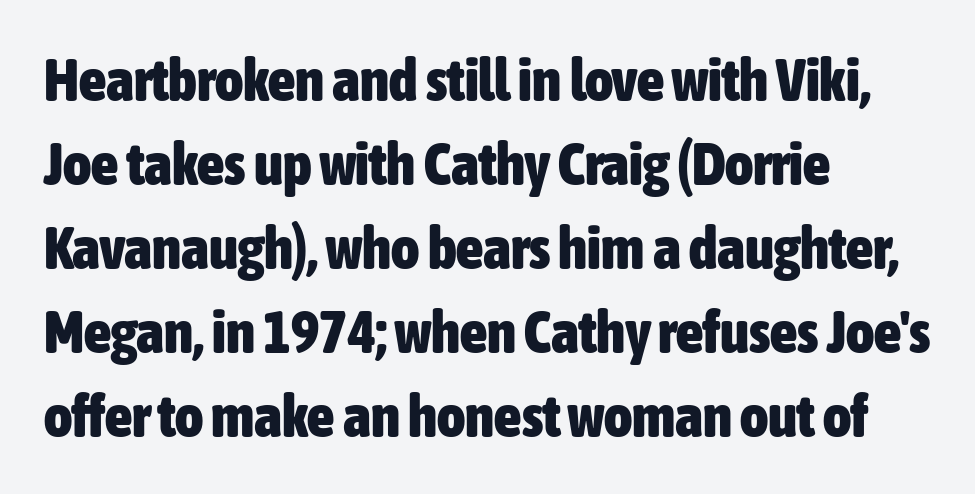
{"serif": "no", "italic": "no", "bold": "yes", "weight": "heavy", "width": "condensed", "stroke_contrast": "low", "x_height": "medium", "monospaced": "no", "underline": "no", "align": "left", "line_spacing": "normal", "line_spacing_ratio": 1.4, "letter_spacing": "normal", "letter_spacing_em": 0.0, "glyph_px": 60}
